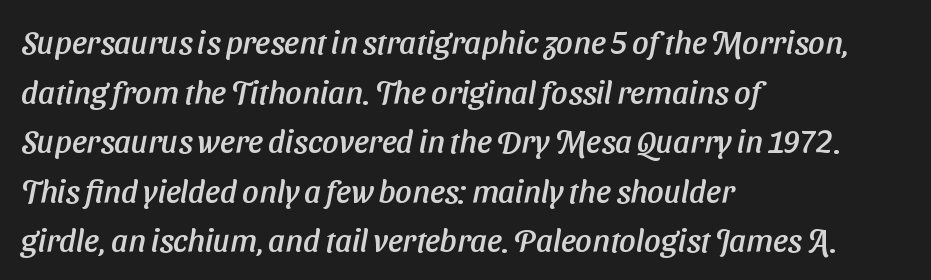
The image shows 32 px sans-serif type; set left-aligned, normal line spacing (1.55x), normal letter spacing, not underlined; low stroke contrast and a medium x-height.
